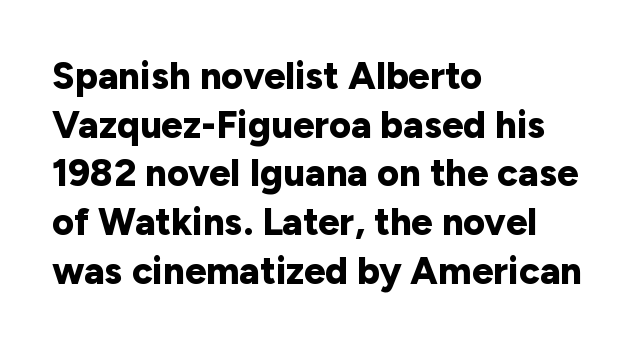
{"serif": "no", "italic": "no", "bold": "yes", "weight": "bold", "width": "normal", "stroke_contrast": "low", "x_height": "medium", "monospaced": "no", "underline": "no", "align": "left", "line_spacing": "normal", "line_spacing_ratio": 1.28, "letter_spacing": "normal", "letter_spacing_em": 0.0, "glyph_px": 38}
